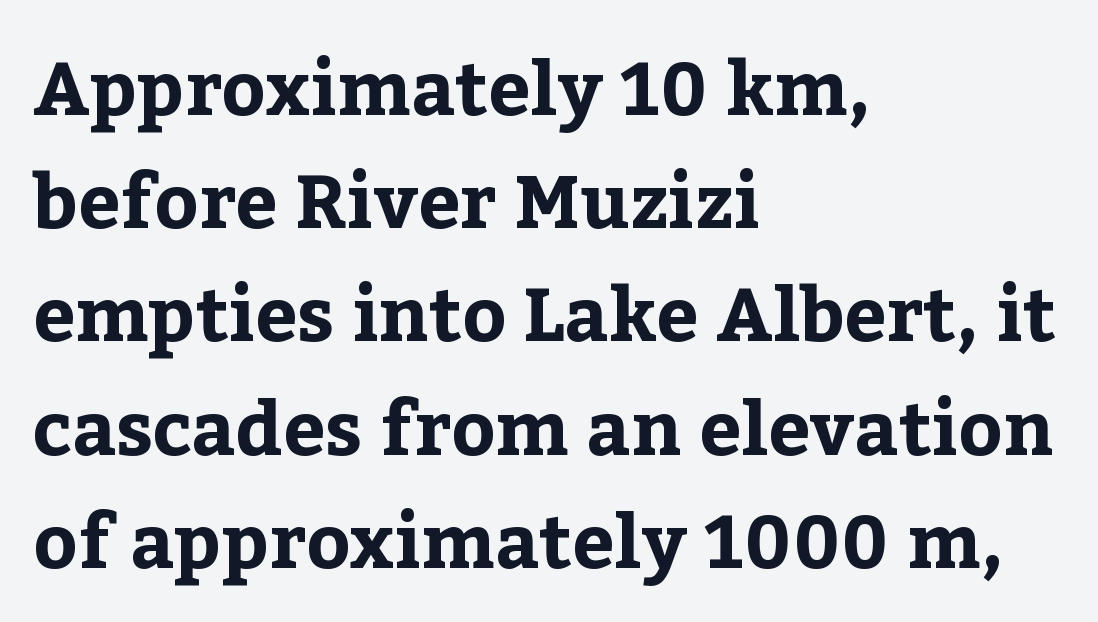
{"serif": "yes", "italic": "no", "bold": "yes", "weight": "bold", "width": "normal", "stroke_contrast": "low", "x_height": "medium", "monospaced": "no", "underline": "no", "align": "left", "line_spacing": "normal", "line_spacing_ratio": 1.51, "letter_spacing": "normal", "letter_spacing_em": 0.0, "glyph_px": 75}
